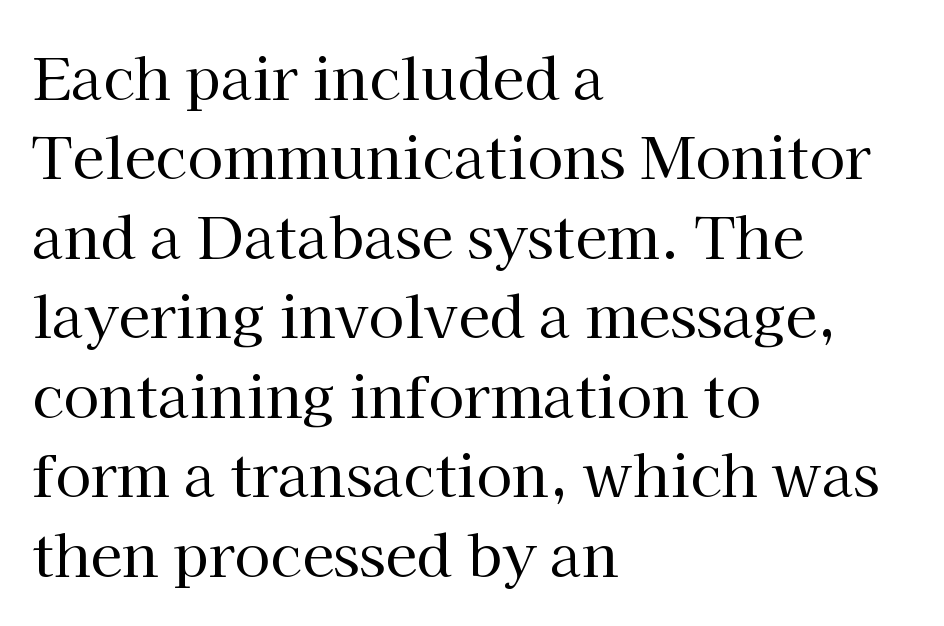
Q: Is the text bold? A: No.
Q: Is the text italic (slanted)? A: No, it is upright.
Q: Is the typeface a serif or a sans-serif typeface? A: Serif.
Q: Is the text underlined? A: No.
Q: How is the paragraph aligned? A: Left-aligned.
Q: Is the spacing between letters normal or unusually wide? A: Normal.
Q: Is the spacing between lines tight, normal or loose? A: Normal.
Q: Width (condensed, normal, or wide)? A: Normal.
Q: Stroke contrast? A: High.
Q: x-height? A: Medium.
Q: Monospaced? A: No.
